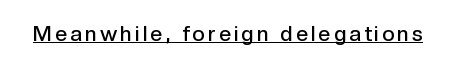
{"italic": "no", "bold": "semi", "underline": "yes", "glyph_px": 21}
